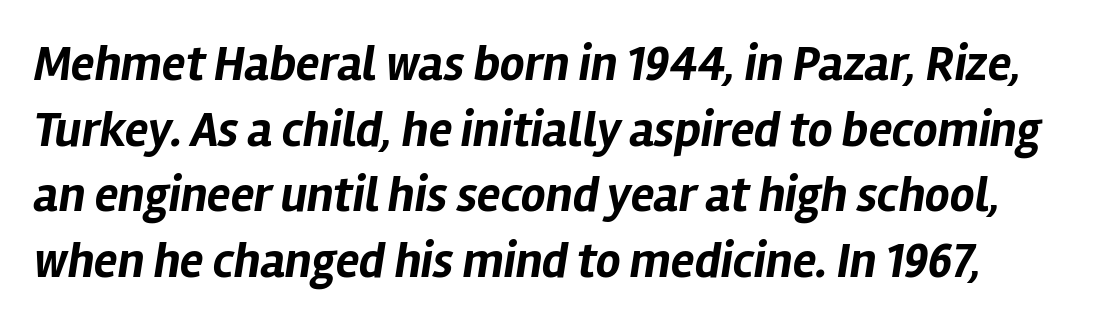
The image shows 49 px bold type, italic (leaning right); set normal line spacing (1.34x), normal letter spacing, not underlined; low stroke contrast and a medium x-height.
